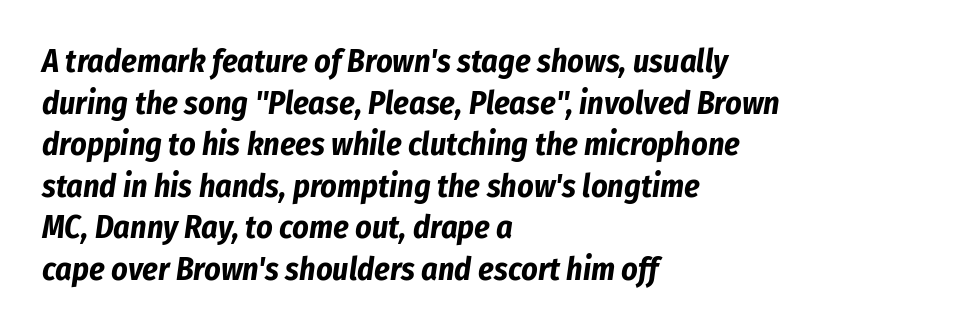
Observe the lean: these are italic letterforms. No extra tracking has been applied to these lines. A bare baseline throughout the passage. A full-strength bold gives these letters their thick strokes. A classic flush-left, rag-right setting is used for this passage.
